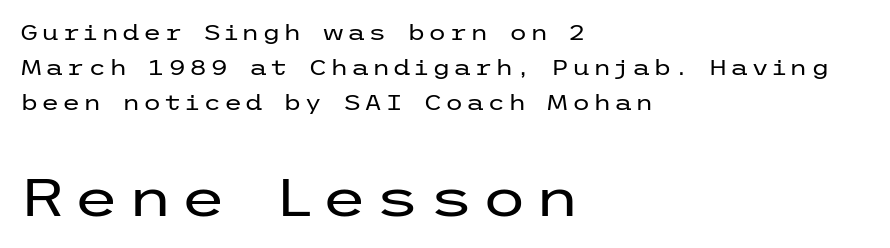
{"serif": "no", "italic": "no", "bold": "no", "weight": "regular", "width": "wide", "stroke_contrast": "low", "x_height": "medium", "underline": "no", "align": "left", "line_spacing": "normal", "line_spacing_ratio": 1.66, "larger_block": "second", "size_ratio": 2.52, "glyph_px": 53}
